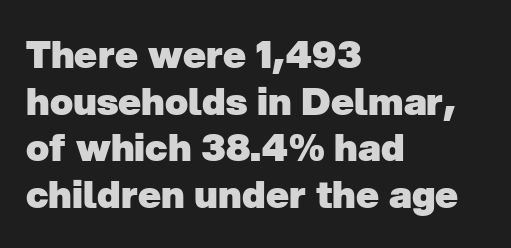
The image shows 38 px heavy sans-serif type; set left-aligned, line spacing 1.23x, normal letter spacing, not underlined; low stroke contrast and a medium x-height.
